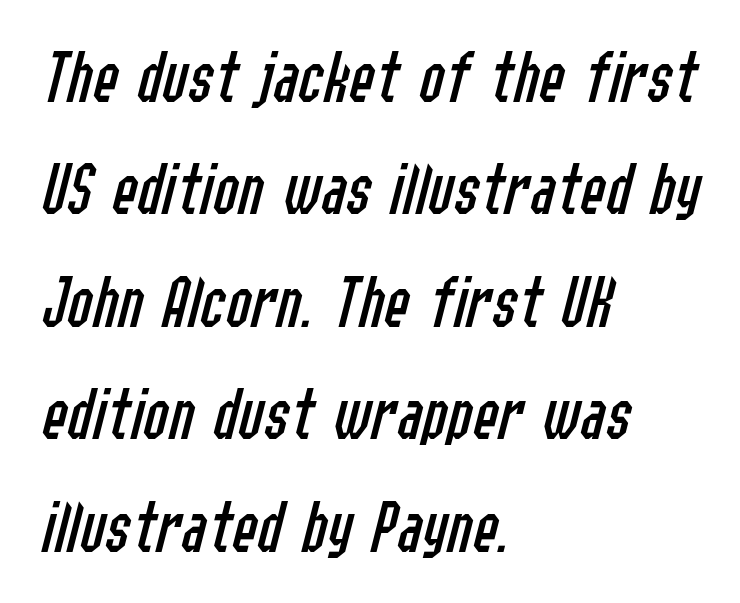
{"italic": "yes", "lean": "right", "slant_degrees": 14, "bold": "no", "weight": "regular", "width": "condensed", "stroke_contrast": "low", "x_height": "medium", "monospaced": "no", "underline": "no", "align": "left", "line_spacing": "normal", "line_spacing_ratio": 1.48, "letter_spacing": "normal", "letter_spacing_em": 0.0, "glyph_px": 76}
